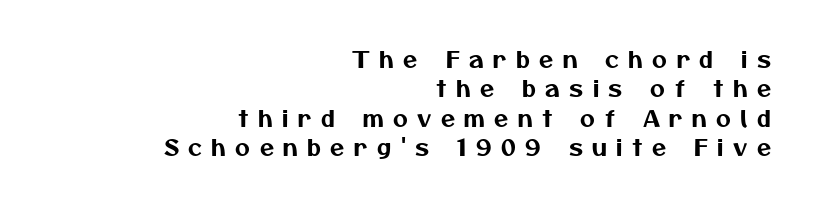
One glance says typical: line gaps are just what's usual. Type without underlining. The rendering inserts visible extra space after every character. The text block is weighted toward the right margin, trailing off unevenly leftward.
